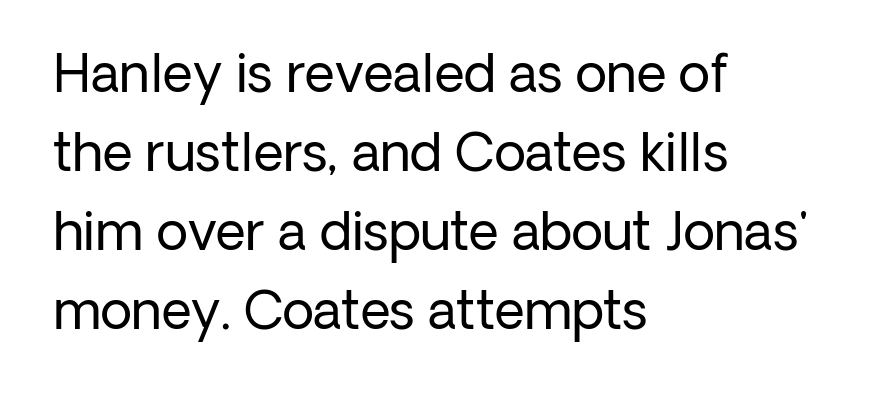
The image shows 52 px regular-weight sans-serif type, upright; set left-aligned, normal line spacing (1.52x), normal letter spacing, not underlined; low stroke contrast and a medium x-height.
